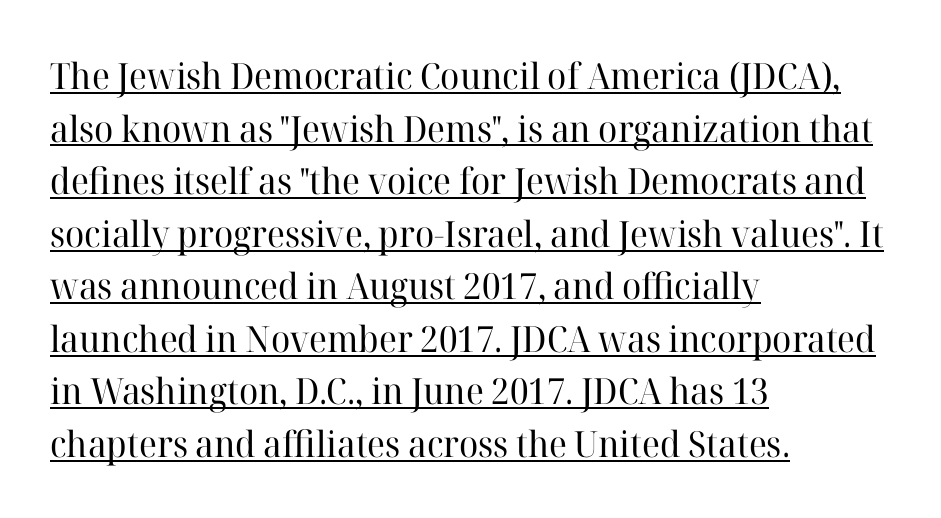
Q: Is the text bold? A: No.
Q: Is the text italic (slanted)? A: No, it is upright.
Q: Is the typeface a serif or a sans-serif typeface? A: Serif.
Q: Is the text underlined? A: Yes.
Q: How is the paragraph aligned? A: Left-aligned.
Q: Is the spacing between letters normal or unusually wide? A: Normal.
Q: Is the spacing between lines tight, normal or loose? A: Normal.
Q: Width (condensed, normal, or wide)? A: Normal.
Q: Stroke contrast? A: High.
Q: x-height? A: Medium.
Q: Monospaced? A: No.
